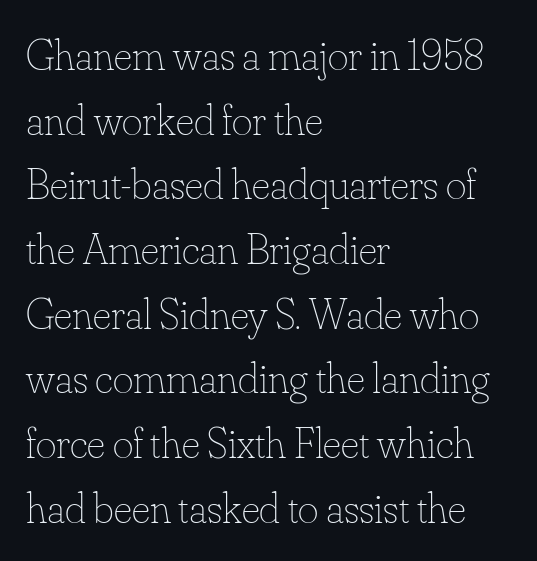
Q: Is the text bold? A: No.
Q: Is the text italic (slanted)? A: No, it is upright.
Q: Is the text underlined? A: No.
Q: How is the paragraph aligned? A: Left-aligned.
Q: Is the spacing between letters normal or unusually wide? A: Normal.
Q: Is the spacing between lines tight, normal or loose? A: Normal.
Q: Width (condensed, normal, or wide)? A: Normal.
Q: Stroke contrast? A: Low.
Q: x-height? A: Small.
Q: Monospaced? A: No.
